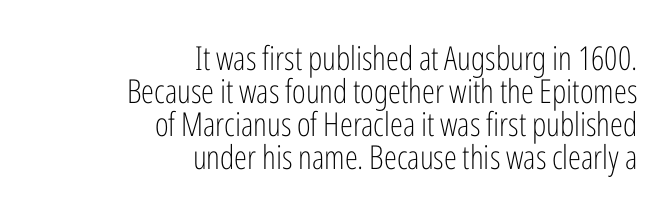
Q: Is the text bold? A: No.
Q: Is the text italic (slanted)? A: No, it is upright.
Q: Is the typeface a serif or a sans-serif typeface? A: Sans-serif.
Q: Is the text underlined? A: No.
Q: How is the paragraph aligned? A: Right-aligned.
Q: Is the spacing between letters normal or unusually wide? A: Normal.
Q: Is the spacing between lines tight, normal or loose? A: Tight.
Q: Width (condensed, normal, or wide)? A: Condensed.
Q: Stroke contrast? A: Low.
Q: x-height? A: Medium.
Q: Monospaced? A: No.
